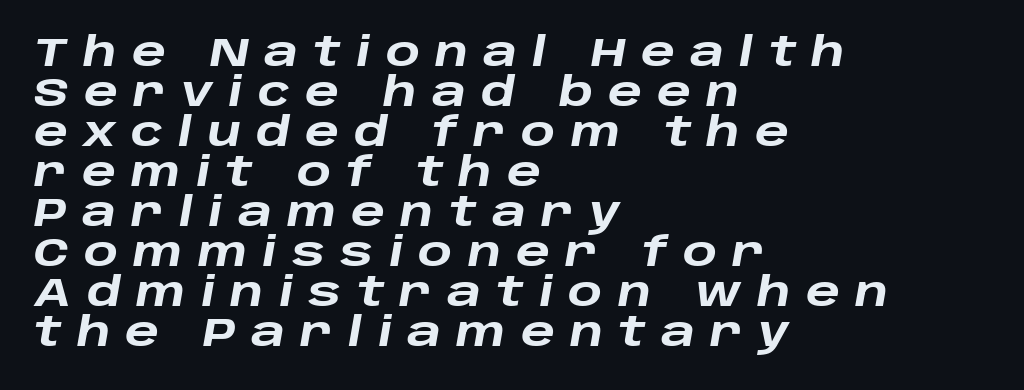
Q: Is the text bold? A: Yes.
Q: Is the text italic (slanted)? A: Yes, it leans right by about 10 degrees.
Q: Is the text underlined? A: No.
Q: How is the paragraph aligned? A: Left-aligned.
Q: Is the spacing between letters normal or unusually wide? A: Unusually wide.
Q: Is the spacing between lines tight, normal or loose? A: Tight.
Q: Width (condensed, normal, or wide)? A: Wide.
Q: Stroke contrast? A: Low.
Q: x-height? A: Large.
Q: Monospaced? A: No.
